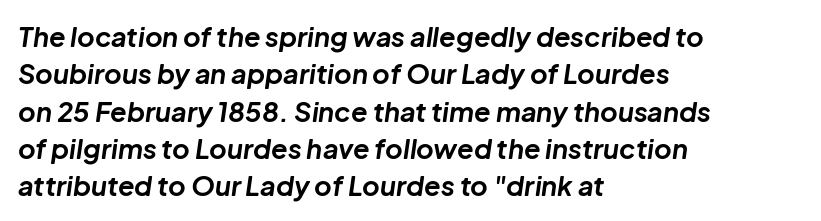
Q: Is the text bold? A: Yes.
Q: Is the text italic (slanted)? A: Yes, it leans right by about 8 degrees.
Q: Is the text underlined? A: No.
Q: How is the paragraph aligned? A: Left-aligned.
Q: Is the spacing between letters normal or unusually wide? A: Normal.
Q: Is the spacing between lines tight, normal or loose? A: Normal.
